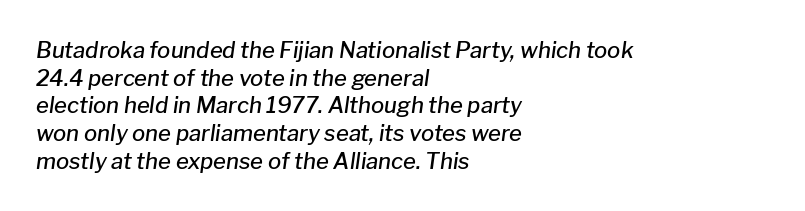
Inter-character spacing is left at the font's built-in metrics. The lines are quadded left. A normal amount of white space separates one row of letters from the next. Yep, that's italic — everything's leaning.
